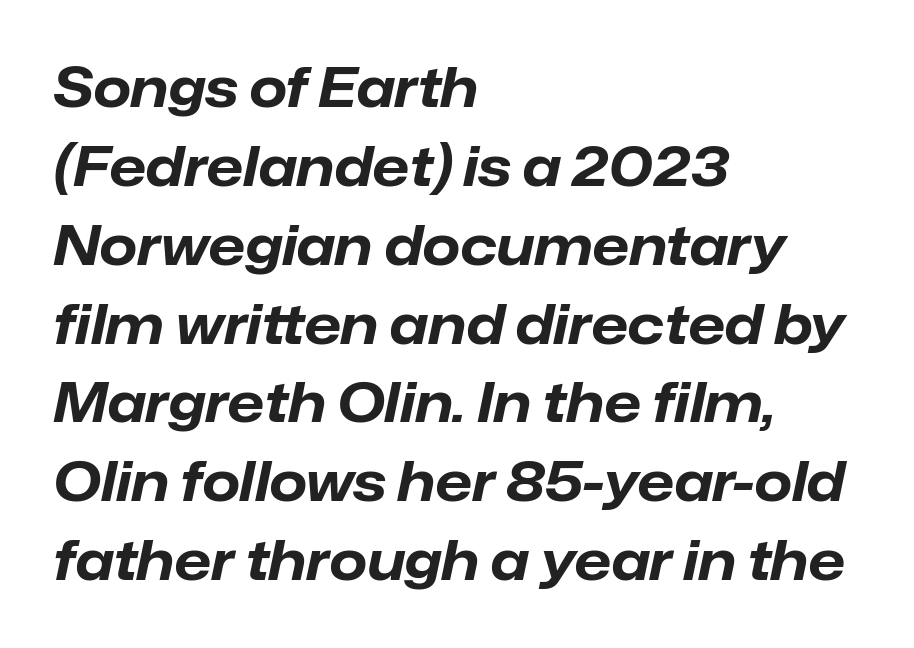
Q: Is the text bold? A: Yes.
Q: Is the text italic (slanted)? A: Yes, it leans right by about 12 degrees.
Q: Is the text underlined? A: No.
Q: How is the paragraph aligned? A: Left-aligned.
Q: Is the spacing between letters normal or unusually wide? A: Normal.
Q: Is the spacing between lines tight, normal or loose? A: Normal.
Q: Width (condensed, normal, or wide)? A: Normal.
Q: Stroke contrast? A: Low.
Q: x-height? A: Medium.
Q: Monospaced? A: No.
